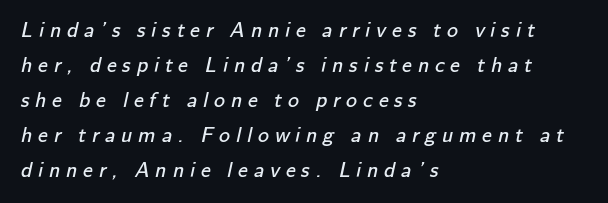
Teacher's note: observe the even left margin — that is flush-left alignment. Descenders hang freely into open space. The font sits on the lighter half of the weight spectrum, regular included. Caption: expanded tracking, letters set apart.
